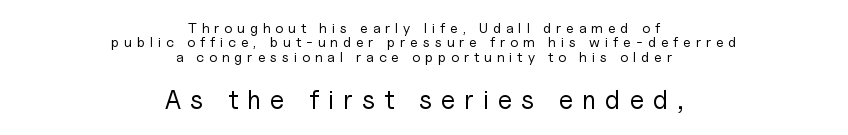
{"italic": "no", "bold": "no", "underline": "no", "align": "center", "line_spacing": "tight", "line_spacing_ratio": 1.02, "letter_spacing": "wide", "letter_spacing_em": 0.35, "larger_block": "second", "size_ratio": 1.86, "glyph_px": 26}
